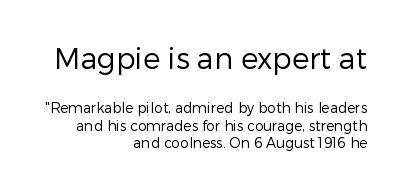
Serifs: no, the terminals of the letterforms are clean. The passage shown has conventional tracking throughout. Between these two stacked blocks, the higher one wins on size. Varying glyph widths throughout — classic text-font behaviour. The cut favours lightness, reaching ordinary text weight at its darkest.
